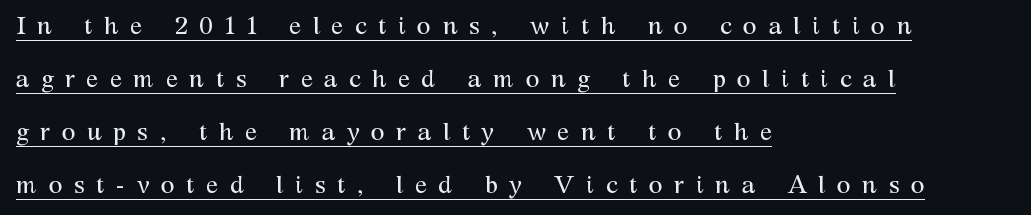
The image shows 25 px text type, upright; set left-aligned, loose line spacing (2.12x), unusually wide letter spacing (+0.46 em), underlined.
